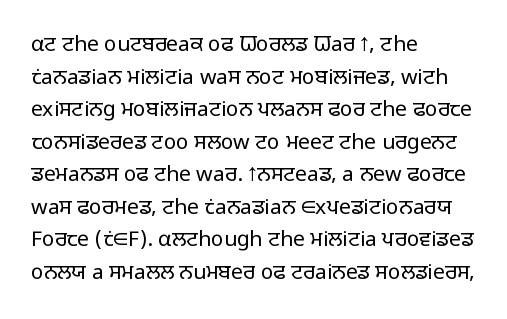
The axis of the letterforms is exactly vertical. Here the glyphs are tracked normally, forming tight word shapes. Descenders hang freely into open space. Line beginnings align vertically; line endings do not. The rows are spaced the way most documents space them.
